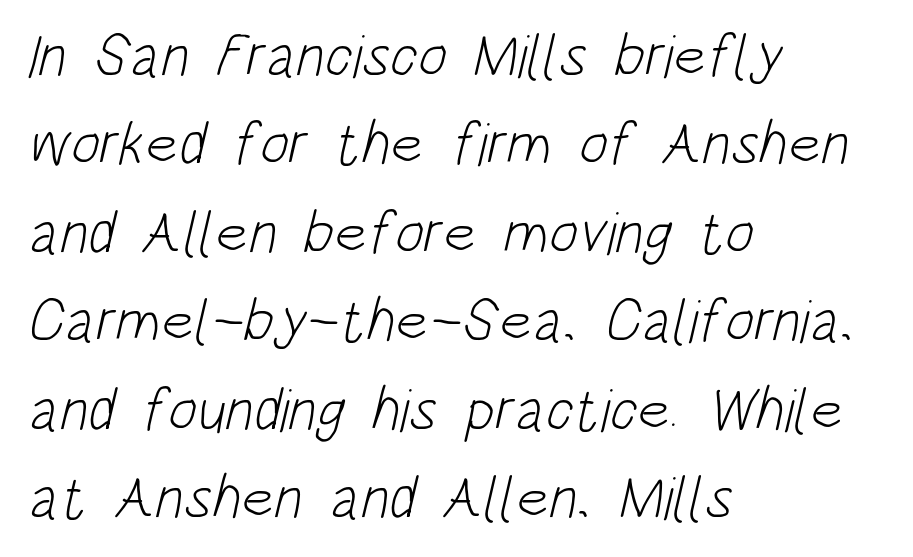
The image shows 61 px light, condensed sans-serif type; set left-aligned, normal line spacing (1.45x), normal letter spacing, not underlined; low stroke contrast and a large x-height.
